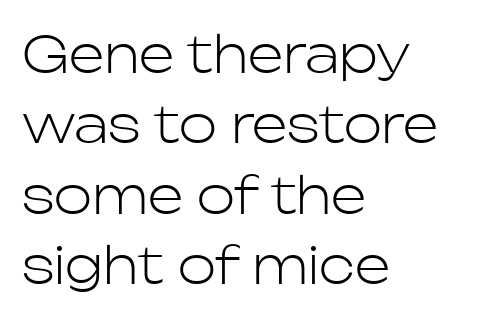
The characters display no serif detailing; their extremities are plain. The horizontal fit of the characters is conventional and even. The rendering anchors every line to the left-hand side. One glance says typical: line gaps are just what's usual. Just letters on the line, the space beneath them empty. The letters advance in unequal steps, a hallmark of proportional type.
